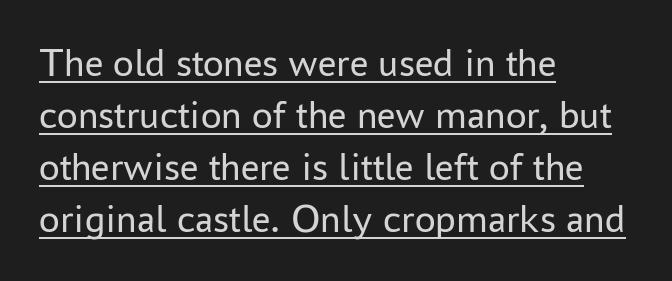
Q: Is the text bold? A: No.
Q: Is the text italic (slanted)? A: No, it is upright.
Q: Is the typeface a serif or a sans-serif typeface? A: Sans-serif.
Q: Is the text underlined? A: Yes.
Q: How is the paragraph aligned? A: Left-aligned.
Q: Is the spacing between letters normal or unusually wide? A: Normal.
Q: Is the spacing between lines tight, normal or loose? A: Normal.
Q: Width (condensed, normal, or wide)? A: Normal.
Q: Stroke contrast? A: Low.
Q: x-height? A: Medium.
Q: Monospaced? A: No.
